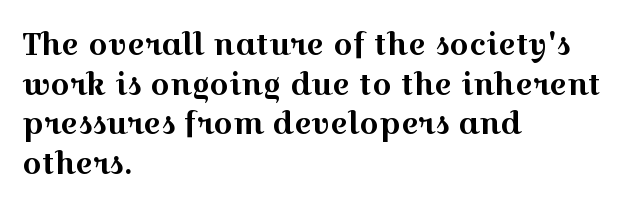
{"serif": "yes", "italic": "no", "width": "wide", "x_height": "medium", "monospaced": "no", "underline": "no", "align": "left", "line_spacing": "normal", "line_spacing_ratio": 1.32, "letter_spacing": "normal", "letter_spacing_em": 0.0, "glyph_px": 30}
